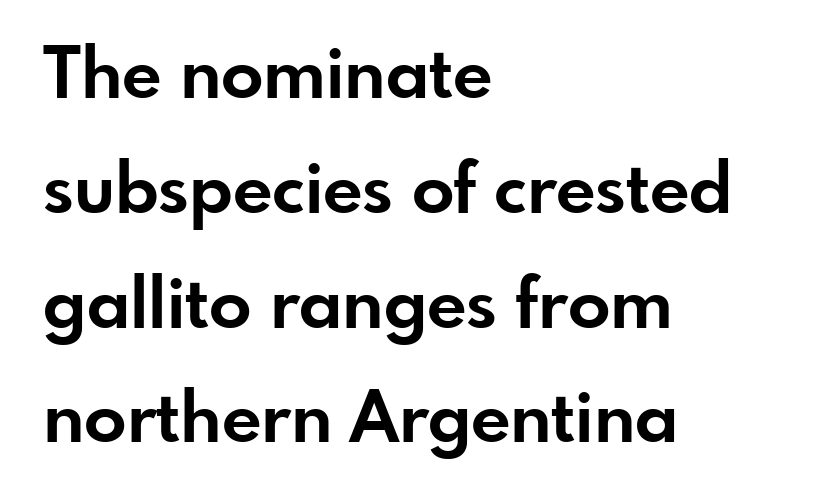
The image shows 70 px bold sans-serif type, upright; set left-aligned, normal line spacing (1.64x), normal letter spacing, not underlined; low stroke contrast and a small x-height.
